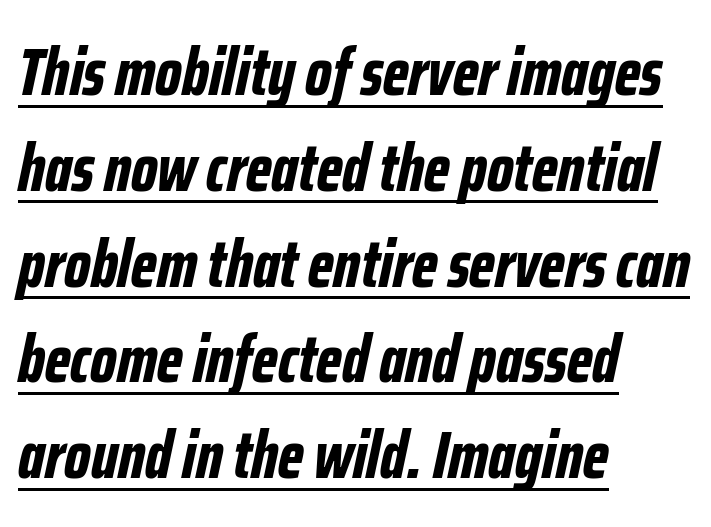
{"italic": "yes", "lean": "right", "slant_degrees": 12, "bold": "yes", "weight": "bold", "width": "condensed", "stroke_contrast": "low", "x_height": "medium", "monospaced": "no", "underline": "yes", "align": "left", "line_spacing": "normal", "line_spacing_ratio": 1.43, "letter_spacing": "normal", "letter_spacing_em": 0.0, "glyph_px": 67}
